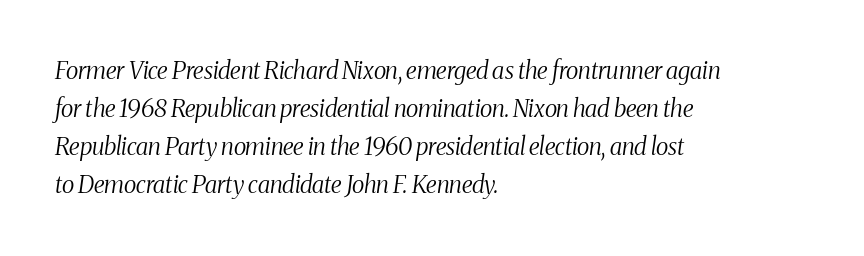
{"italic": "yes", "lean": "right", "slant_degrees": 8, "bold": "no", "underline": "no", "align": "left", "line_spacing": "normal", "line_spacing_ratio": 1.59, "letter_spacing": "normal", "letter_spacing_em": 0.0, "glyph_px": 24}
